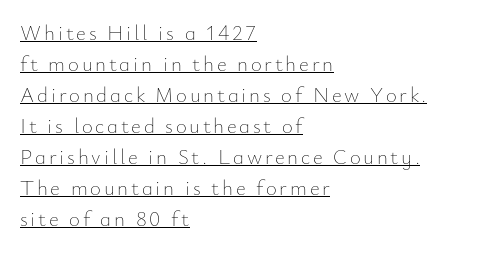
Nothing heavy about these letters — not bold at all. Evenly set lines give the paragraph a standard silhouette. Horizontally, the lines are justified to the leading edge only. Posture: straight, roman, zero tilt. The words here are underlined.
